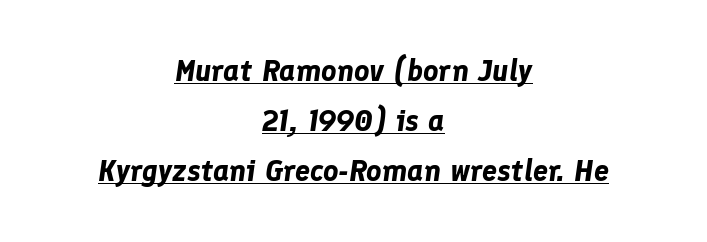
The lettering tilts uniformly, giving the passage an italic look. The lines are quadded center. How would I describe the line gaps? Plain and ordinary. Decoration check: the copy is underlined.
